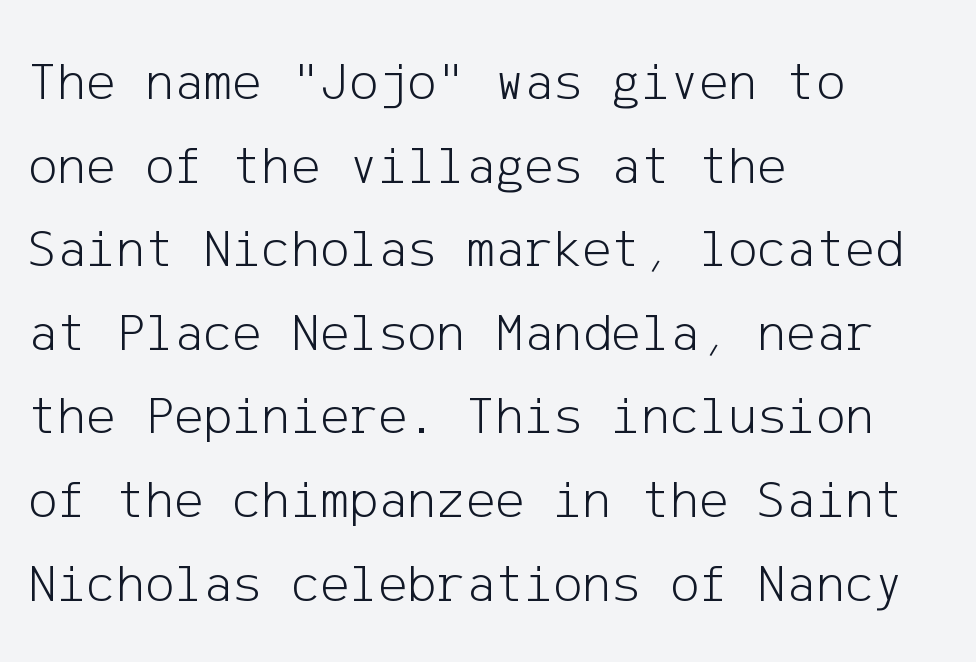
{"serif": "no", "italic": "no", "bold": "no", "weight": "light", "width": "normal", "stroke_contrast": "low", "x_height": "medium", "underline": "no", "align": "left", "line_spacing": "normal", "line_spacing_ratio": 1.52, "letter_spacing": "normal", "letter_spacing_em": 0.0, "glyph_px": 55}
